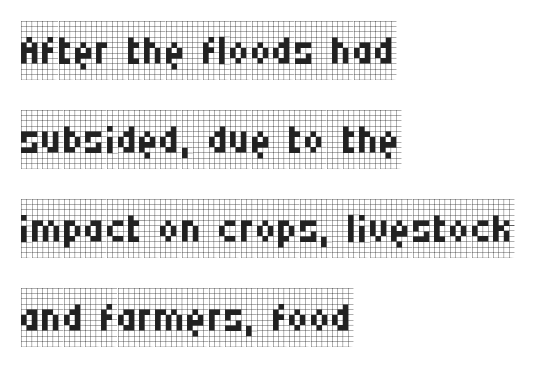
One-word summary of the alignment: left. The passage shown is not bold in any degree. Classification — serif. A typesetter would call this proportional, since set widths differ per character. Underline: absent. Default kerning and tracking; the words read as compact shapes.
